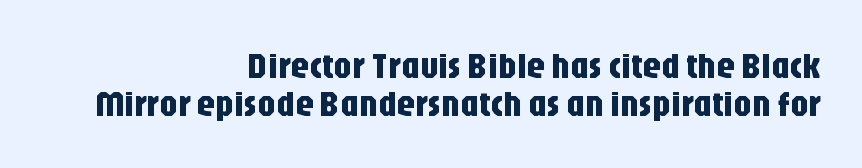
Q: Is the text italic (slanted)? A: No, it is upright.
Q: Is the typeface a serif or a sans-serif typeface? A: Sans-serif.
Q: Is the text underlined? A: No.
Q: How is the paragraph aligned? A: Right-aligned.
Q: Is the spacing between letters normal or unusually wide? A: Normal.
Q: Is the spacing between lines tight, normal or loose? A: Tight.
Q: Width (condensed, normal, or wide)? A: Condensed.
Q: Stroke contrast? A: Low.
Q: x-height? A: Large.
Q: Monospaced? A: No.
